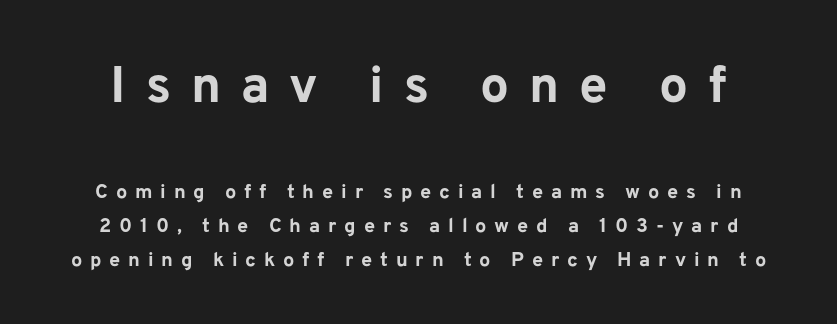
{"serif": "no", "italic": "no", "bold": "yes", "weight": "bold", "width": "normal", "stroke_contrast": "low", "x_height": "medium", "monospaced": "no", "underline": "no", "line_spacing": "normal", "line_spacing_ratio": 1.7, "letter_spacing": "wide", "letter_spacing_em": 0.39, "larger_block": "first", "size_ratio": 2.55, "glyph_px": 51}
